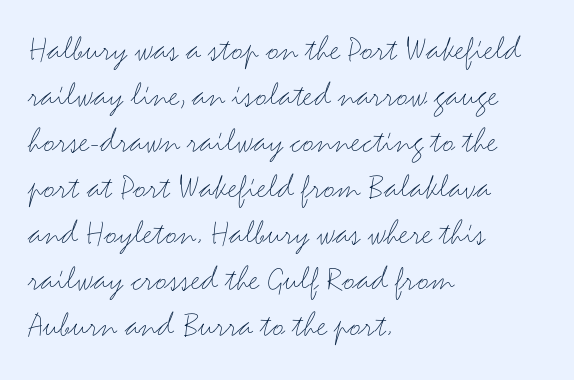
The image shows 36 px light, wide sans-serif type; set left-aligned, normal line spacing (1.28x), normal letter spacing, not underlined; medium stroke contrast and a small x-height.
